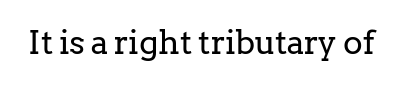
Every stem runs plumb, perpendicular to the baseline. Caption: face not bold, strokes unweighted. Compared with typical body copy, the letter spacing here is the same. No word sits above an underline. The type family on display is of the serif kind. Spacing verdict: proportional, widths tailored to each character.
